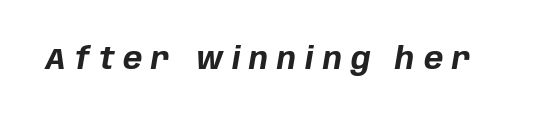
The image shows 29 px bold type, italic (leaning right); set unusually wide letter spacing (+0.31 em), not underlined; low stroke contrast and a large x-height.
